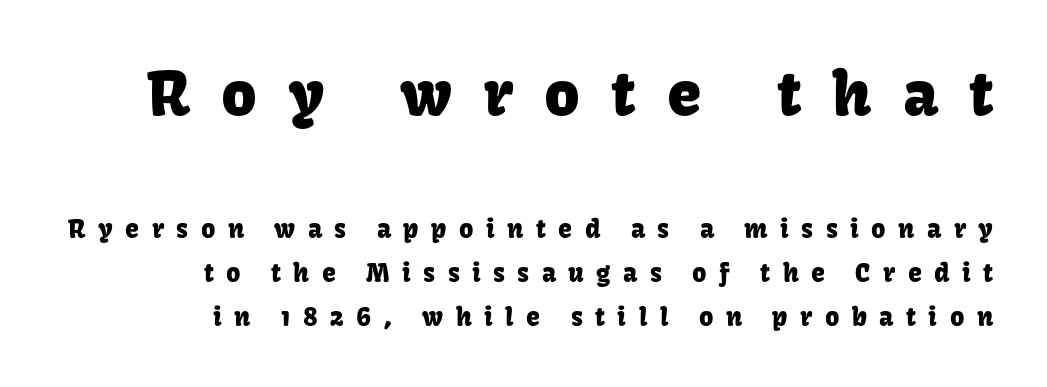
{"serif": "no", "italic": "no", "width": "normal", "stroke_contrast": "low", "x_height": "medium", "monospaced": "no", "underline": "no", "align": "right", "line_spacing_ratio": 1.76, "letter_spacing": "wide", "letter_spacing_em": 0.5, "larger_block": "first", "size_ratio": 2.48, "glyph_px": 62}
